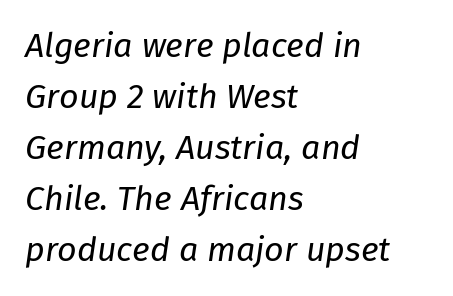
{"italic": "yes", "lean": "right", "slant_degrees": 8, "bold": "no", "weight": "regular", "width": "normal", "stroke_contrast": "low", "x_height": "medium", "monospaced": "no", "underline": "no", "align": "left", "line_spacing": "normal", "line_spacing_ratio": 1.5, "letter_spacing": "normal", "letter_spacing_em": 0.0, "glyph_px": 34}
